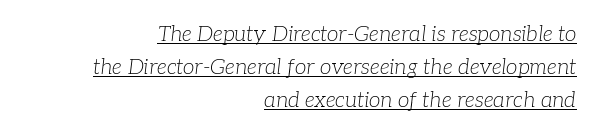
The image shows 21 px text type, italic (leaning right); set right-aligned, normal line spacing (1.58x), normal letter spacing, underlined.
